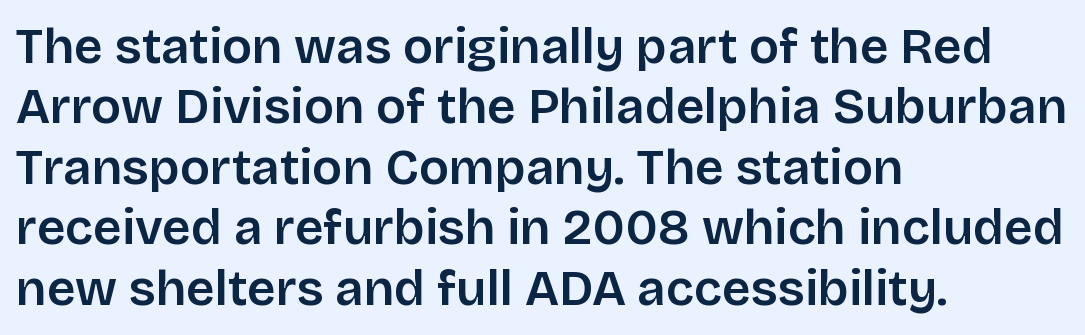
{"serif": "no", "italic": "no", "width": "normal", "stroke_contrast": "low", "x_height": "large", "monospaced": "no", "underline": "no", "align": "left", "line_spacing_ratio": 1.21, "letter_spacing": "normal", "letter_spacing_em": 0.0, "glyph_px": 50}
